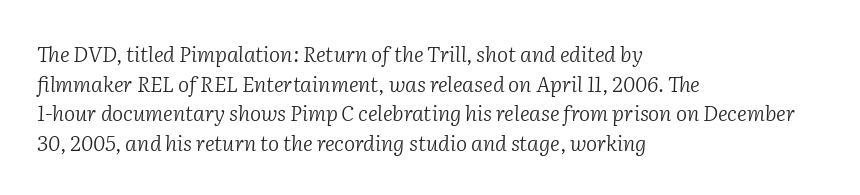
{"italic": "yes", "lean": "right", "slant_degrees": 2, "bold": "no", "underline": "no", "align": "left", "line_spacing": "normal", "line_spacing_ratio": 1.41, "letter_spacing": "normal", "letter_spacing_em": 0.0, "glyph_px": 21}
